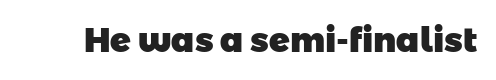
The image shows 34 px heavy sans-serif type; set normal letter spacing, not underlined; low stroke contrast and a medium x-height.
